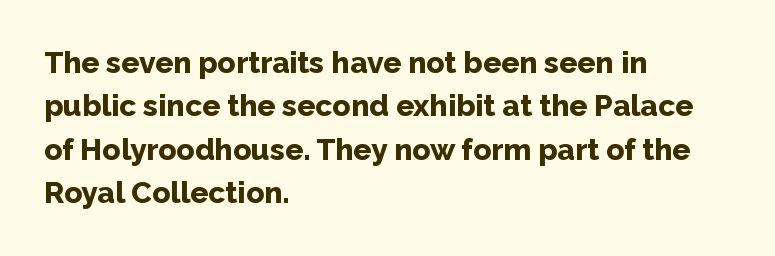
{"serif": "no", "italic": "no", "bold": "yes", "weight": "bold", "width": "normal", "stroke_contrast": "low", "x_height": "medium", "monospaced": "no", "underline": "no", "align": "left", "line_spacing": "normal", "line_spacing_ratio": 1.45, "letter_spacing": "normal", "letter_spacing_em": 0.0, "glyph_px": 30}
